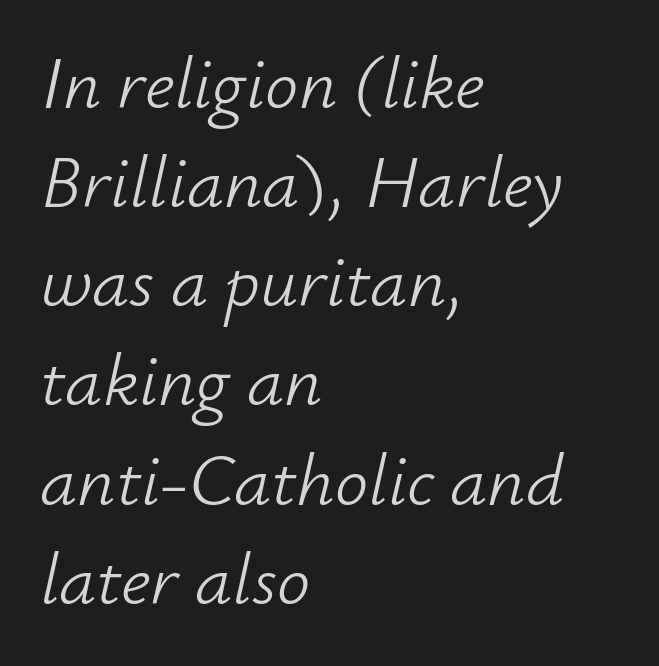
The image shows 74 px light type, italic (leaning right); set left-aligned, normal line spacing (1.34x), normal letter spacing, not underlined; low stroke contrast and a small x-height.
